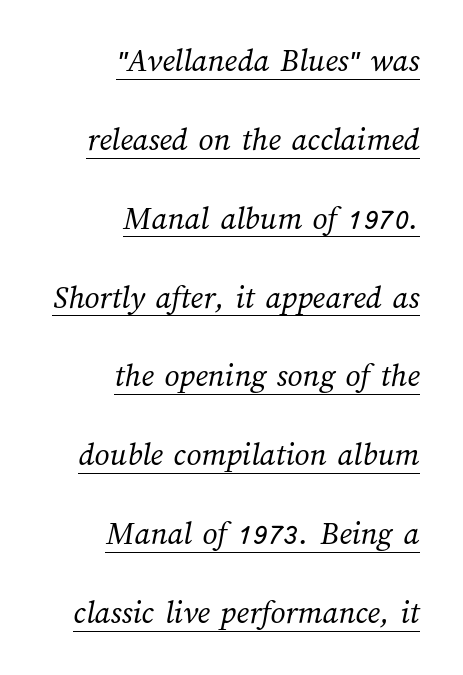
{"bold": "no", "weight": "regular", "width": "normal", "stroke_contrast": "medium", "x_height": "medium", "monospaced": "no", "underline": "yes", "align": "right", "line_spacing": "loose", "line_spacing_ratio": 2.39, "letter_spacing": "normal", "letter_spacing_em": 0.0, "glyph_px": 33}
